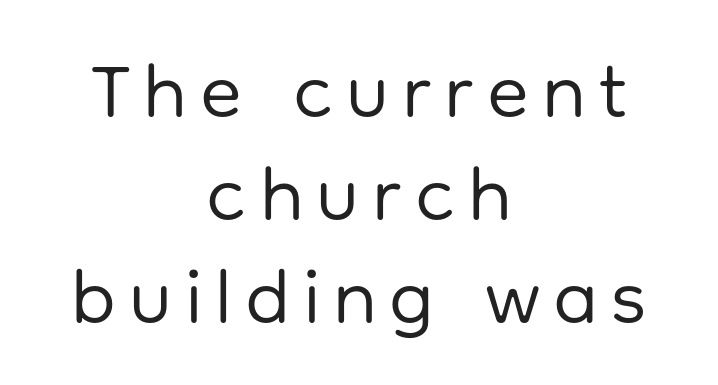
The passage is arranged like a title page — every line centered. The typography opts for an upright posture over an oblique one. Spacing verdict: proportional, widths tailored to each character. The characters are drawn with everyday or finer stroke widths. Letterform terminals end flat and unadorned throughout the passage.
